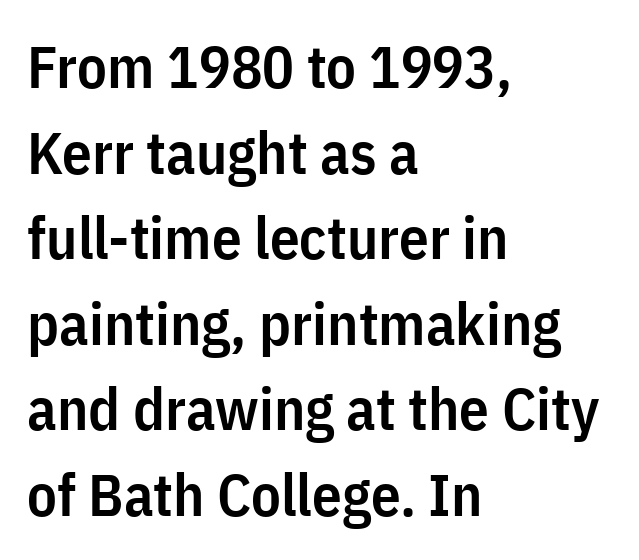
Q: Is the text bold? A: Semi-bold.
Q: Is the text italic (slanted)? A: No, it is upright.
Q: Is the typeface a serif or a sans-serif typeface? A: Sans-serif.
Q: Is the text underlined? A: No.
Q: How is the paragraph aligned? A: Left-aligned.
Q: Is the spacing between letters normal or unusually wide? A: Normal.
Q: Is the spacing between lines tight, normal or loose? A: Normal.
Q: Width (condensed, normal, or wide)? A: Condensed.
Q: Stroke contrast? A: Low.
Q: x-height? A: Medium.
Q: Monospaced? A: No.
